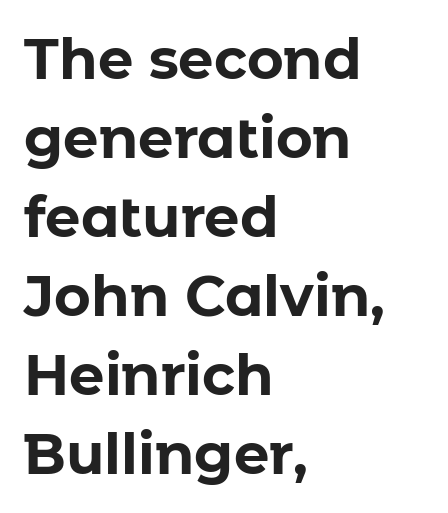
Ascenders rise straight up at ninety degrees. Line starts are locked; line ends wander. Glyph-to-glyph distance matches everyday printed text. Honestly, the row spacing looks completely unremarkable. Set as a true bold cut, around the 700 mark.
